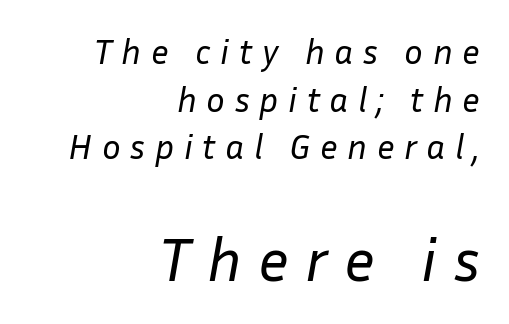
The image shows 61 px regular-weight type, italic (leaning right); set right-aligned, normal line spacing (1.36x), unusually wide letter spacing (+0.27 em), not underlined; the second (bottom) block is 1.74x larger; low stroke contrast and a medium x-height.
